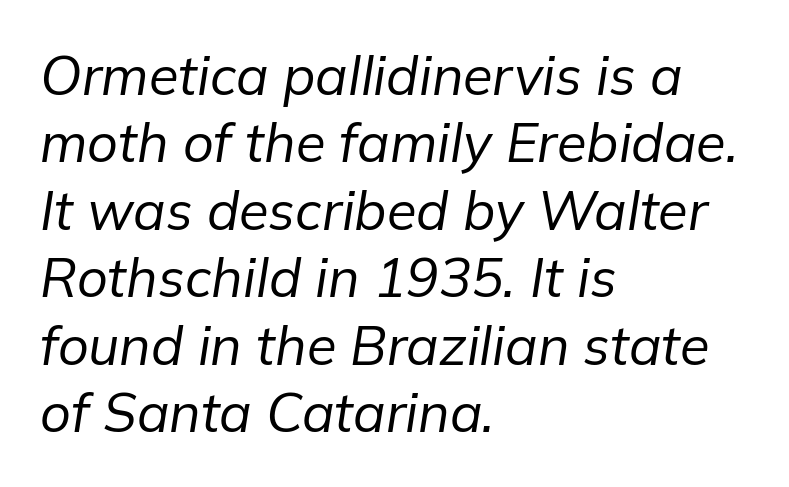
{"italic": "yes", "lean": "right", "slant_degrees": 9, "bold": "no", "weight": "regular", "width": "normal", "stroke_contrast": "low", "x_height": "medium", "monospaced": "no", "underline": "no", "align": "left", "line_spacing": "normal", "line_spacing_ratio": 1.25, "letter_spacing": "normal", "letter_spacing_em": 0.0, "glyph_px": 54}
